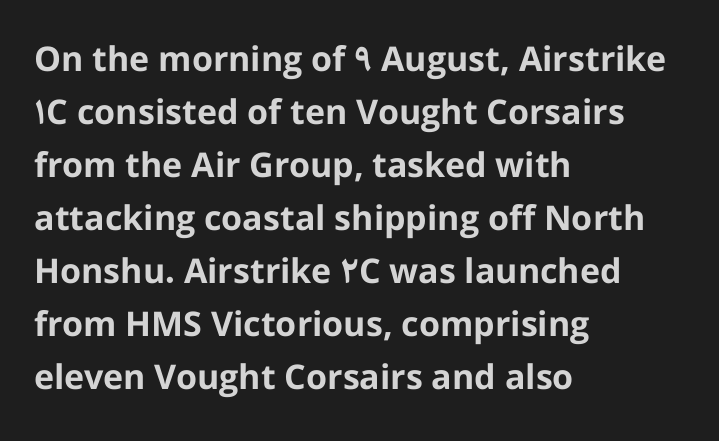
Looks like regular typesetting: each glyph gets only the width it needs. Underline: absent. Nope, not italic — everything's standing straight. Compared with a centered layout, this one pins lines to the left instead. Line spacing here is normal. Compared with typical body copy, the letter spacing here is the same.
